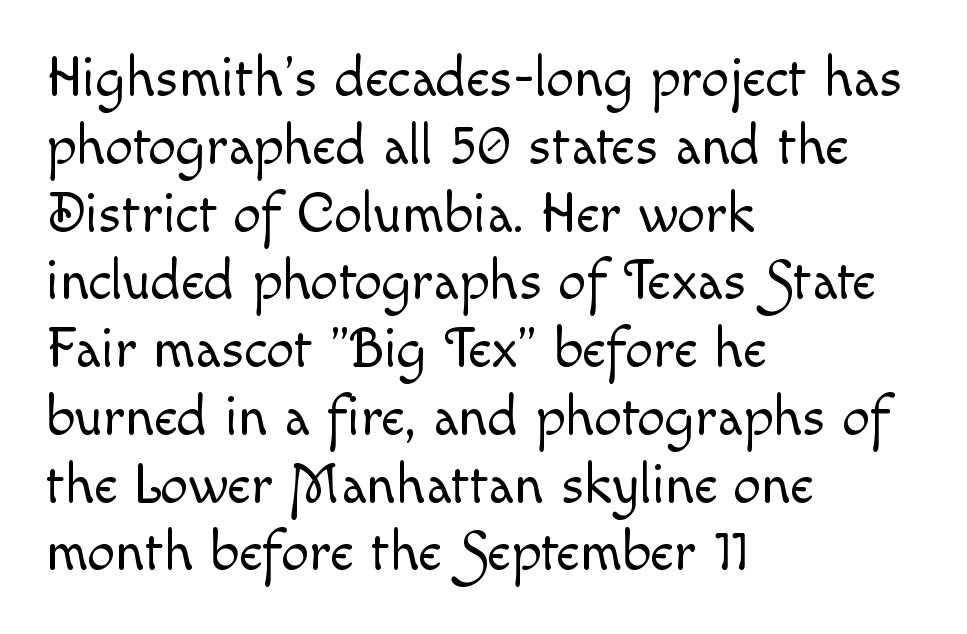
Any mark beneath the type? The region is blank. Characters remain perfectly vertical along every line. Spacing verdict: proportional, widths tailored to each character. Here the glyphs are tracked normally, forming tight word shapes.
